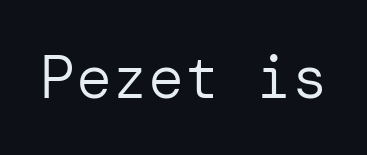
The image shows 60 px regular-weight sans-serif type, upright; set normal letter spacing, not underlined; low stroke contrast and a medium x-height.
